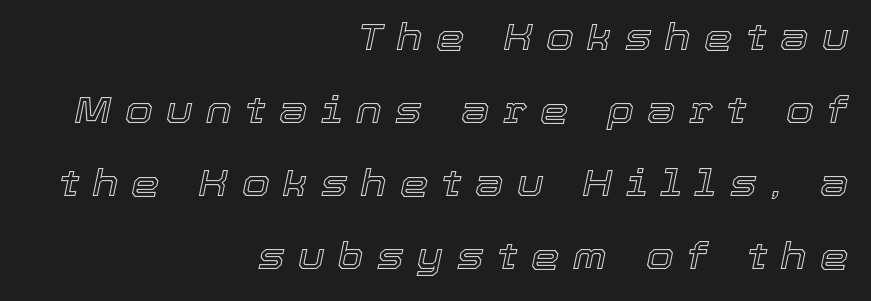
Q: Is the text italic (slanted)? A: Yes, it leans right by about 12 degrees.
Q: Is the text underlined? A: No.
Q: How is the paragraph aligned? A: Right-aligned.
Q: Is the spacing between letters normal or unusually wide? A: Unusually wide.
Q: Is the spacing between lines tight, normal or loose? A: Loose.
Q: Width (condensed, normal, or wide)? A: Normal.
Q: x-height? A: Medium.
Q: Monospaced? A: No.
